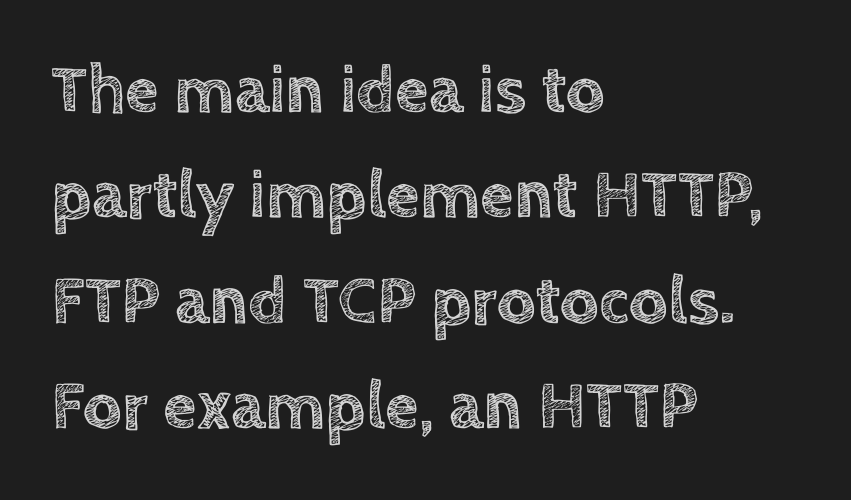
Q: Is the text italic (slanted)? A: No, it is upright.
Q: Is the text underlined? A: No.
Q: How is the paragraph aligned? A: Left-aligned.
Q: Is the spacing between letters normal or unusually wide? A: Normal.
Q: Is the spacing between lines tight, normal or loose? A: Normal.
Q: Width (condensed, normal, or wide)? A: Normal.
Q: x-height? A: Large.
Q: Monospaced? A: No.
